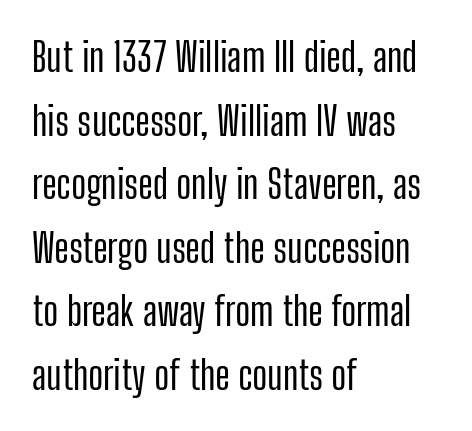
{"serif": "no", "italic": "no", "width": "condensed", "stroke_contrast": "low", "x_height": "medium", "monospaced": "no", "underline": "no", "align": "left", "line_spacing": "normal", "line_spacing_ratio": 1.59, "letter_spacing": "normal", "letter_spacing_em": 0.0, "glyph_px": 40}
